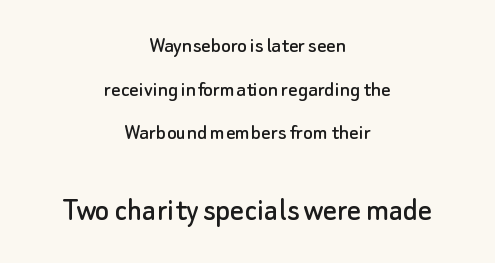
Notice the wide empty band between every row — that's loose leading. Beneath every word, the page is bare. Tracking value appears to be zero — textbook default spacing. Spacing verdict: proportional, widths tailored to each character. If you squint, the bottom block still reads clearly — it's the larger of the two.
